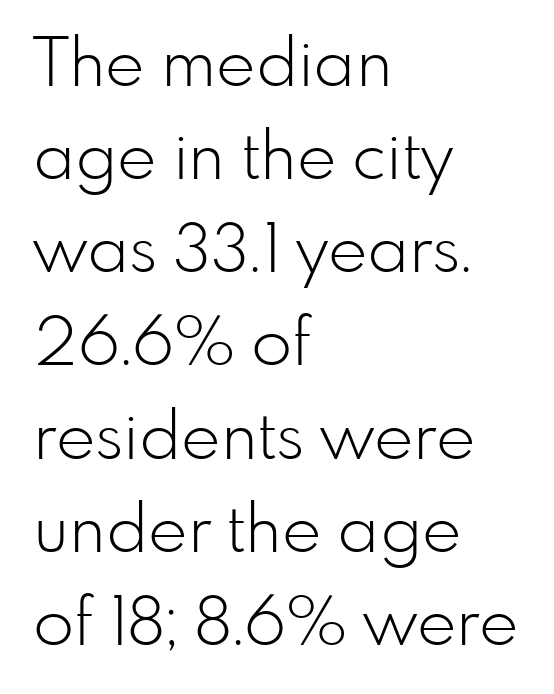
Varying glyph widths throughout — classic text-font behaviour. A sans-serif font was chosen for this passage. Quick note: underline off. Short and long lines alike share a common starting point at left. Posture: straight, roman, zero tilt.
